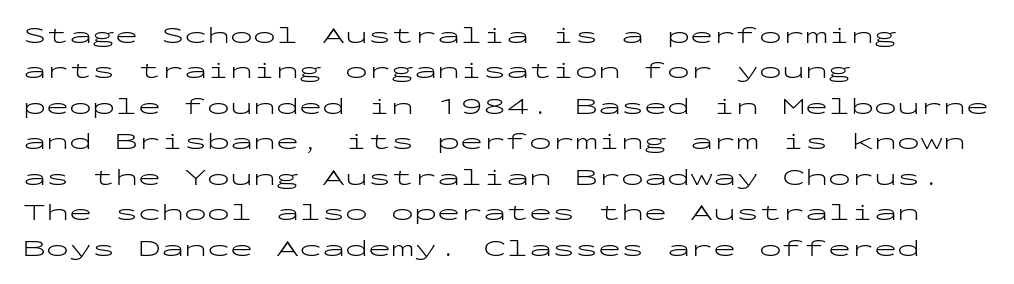
The image shows 23 px text type, upright; set left-aligned, normal line spacing (1.54x), normal letter spacing, not underlined.
